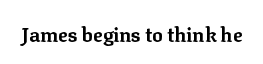
The rendering keeps characters at their native spacing. Underlining? Definitely not there. Nope, not italic — everything's standing straight. Set as a true bold cut, around the 700 mark.
